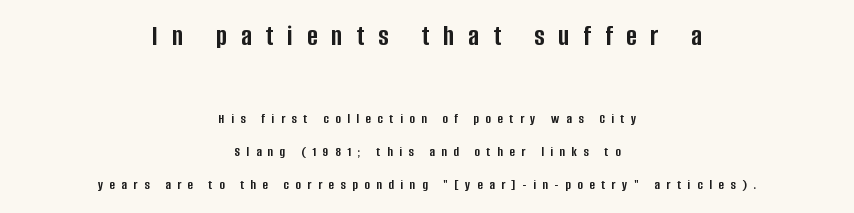
Q: Is the text bold? A: Yes.
Q: Is the text italic (slanted)? A: No, it is upright.
Q: Is the typeface a serif or a sans-serif typeface? A: Sans-serif.
Q: Is the text underlined? A: No.
Q: How is the paragraph aligned? A: Centered.
Q: Is the spacing between letters normal or unusually wide? A: Unusually wide.
Q: Is the spacing between lines tight, normal or loose? A: Loose.
Q: Which block of text is set in a larger size, the first (top) or the second (bottom)? A: The first (top) one.
Q: Width (condensed, normal, or wide)? A: Condensed.
Q: Stroke contrast? A: Low.
Q: x-height? A: Large.
Q: Monospaced? A: No.
